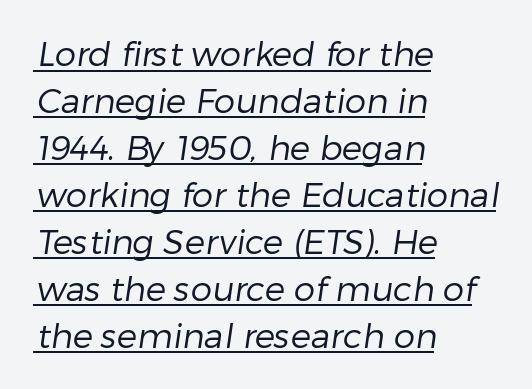
{"serif": "no", "bold": "no", "weight": "regular", "width": "normal", "stroke_contrast": "low", "x_height": "medium", "monospaced": "no", "underline": "yes", "align": "left", "line_spacing": "normal", "line_spacing_ratio": 1.38, "letter_spacing": "normal", "letter_spacing_em": 0.0, "glyph_px": 34}
